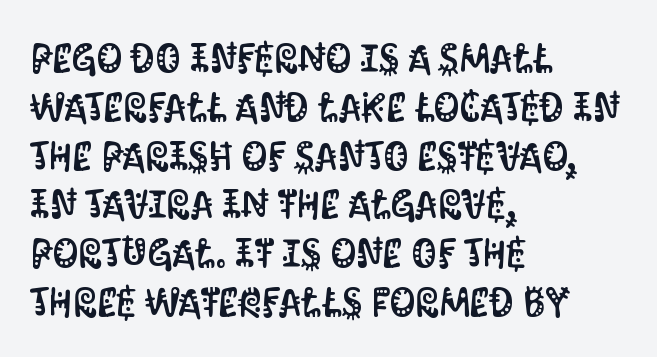
{"serif": "no", "italic": "no", "width": "condensed", "stroke_contrast": "medium", "x_height": "large", "monospaced": "no", "underline": "no", "align": "left", "line_spacing_ratio": 1.22, "letter_spacing": "normal", "letter_spacing_em": 0.0, "glyph_px": 40}
